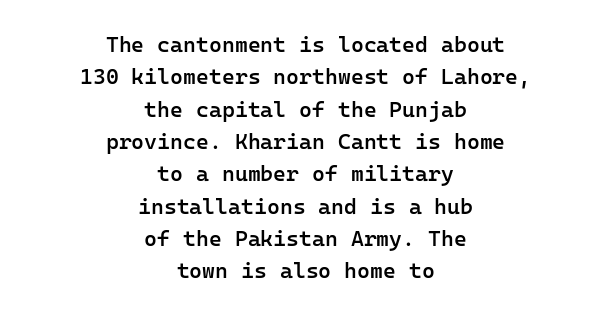
The rendering positions every line midway between the sides. Descenders are the only things crossing below the line. The axis of the letterforms is exactly vertical. Weight check: semibold — heavier than regular, not quite bold. If you measured baseline to baseline, you'd find a middling distance. The horizontal fit of the characters is conventional and even.
